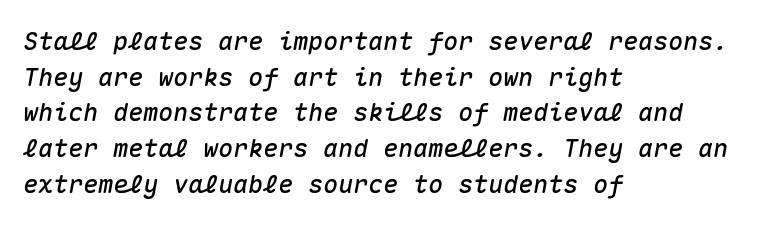
The image shows 25 px text type, italic (leaning right); set left-aligned, normal line spacing (1.43x), normal letter spacing, not underlined.
